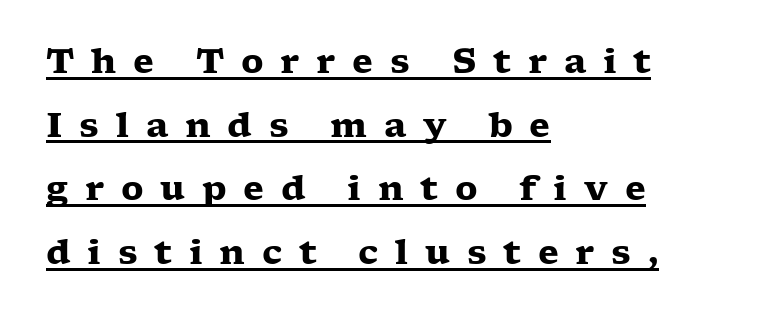
{"serif": "yes", "italic": "no", "bold": "yes", "weight": "heavy", "width": "wide", "stroke_contrast": "low", "x_height": "medium", "monospaced": "no", "underline": "yes", "align": "left", "line_spacing_ratio": 1.87, "letter_spacing": "wide", "letter_spacing_em": 0.49, "glyph_px": 34}
